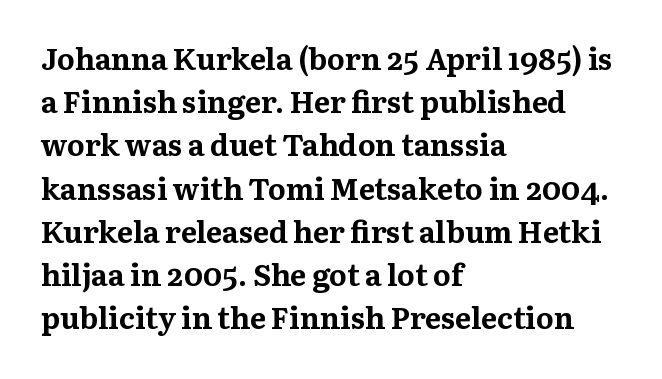
{"serif": "yes", "italic": "no", "bold": "yes", "weight": "bold", "width": "normal", "stroke_contrast": "medium", "x_height": "medium", "monospaced": "no", "underline": "no", "align": "left", "line_spacing": "normal", "line_spacing_ratio": 1.44, "letter_spacing": "normal", "letter_spacing_em": 0.0, "glyph_px": 30}
